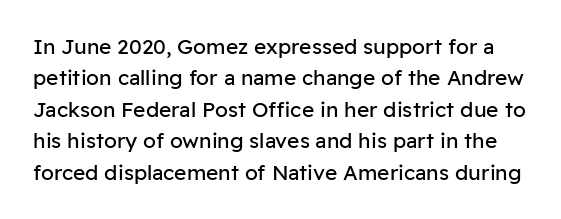
The image shows 21 px text type, upright; set normal line spacing (1.5x), normal letter spacing, not underlined.
